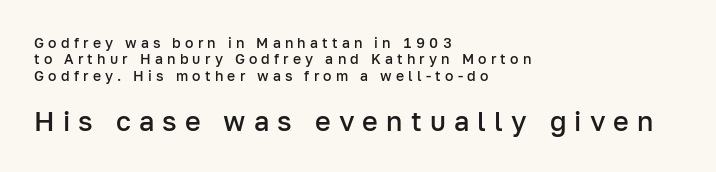
The image shows 27 px text type, upright; set left-aligned, line spacing 1.17x, unusually wide letter spacing (+0.3 em), not underlined; the second (bottom) block is 1.93x larger.
